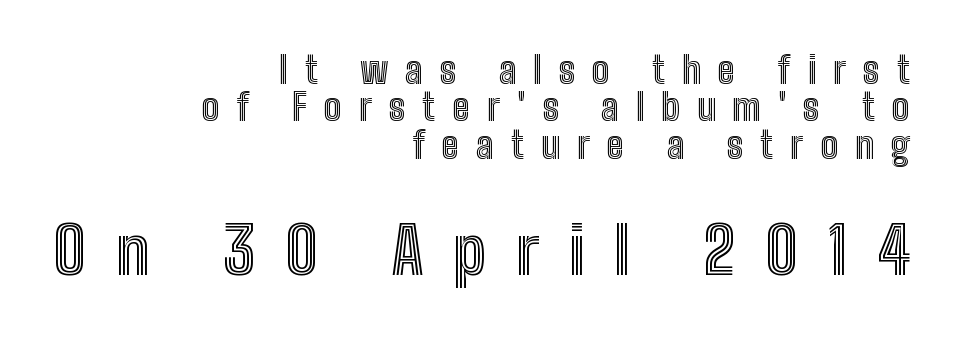
The paragraph has a hard right edge and a soft left edge. Character size in the trailing block exceeds that of the leading block. Descender tails drop into unmarked territory. Very little white space separates one row of letters from the next.
